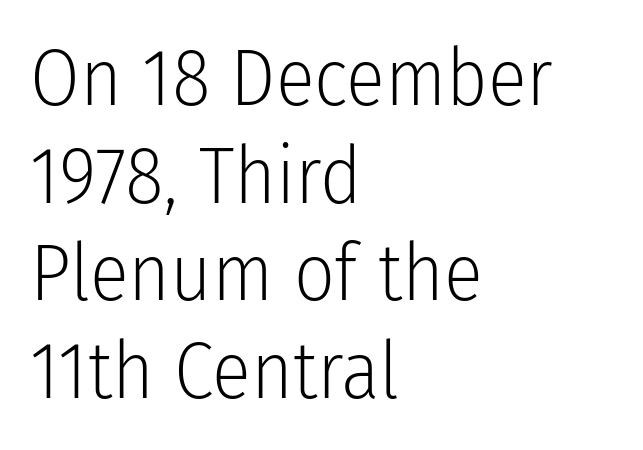
The image shows 80 px light, condensed sans-serif type, upright; set left-aligned, line spacing 1.22x, normal letter spacing, not underlined; low stroke contrast and a medium x-height.
